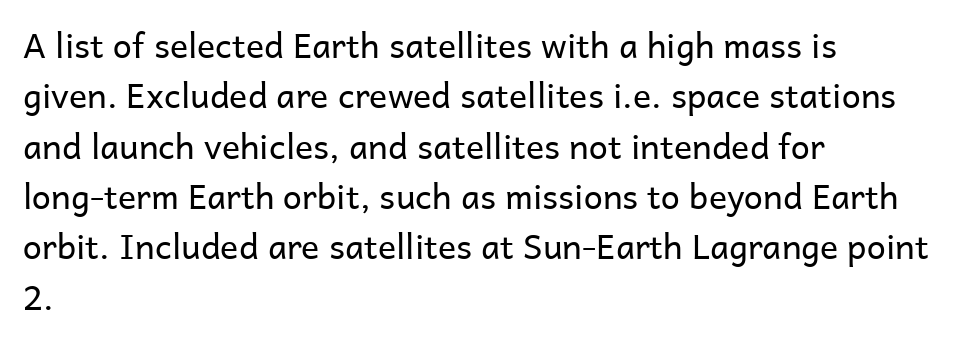
{"serif": "no", "italic": "no", "bold": "no", "weight": "regular", "width": "normal", "stroke_contrast": "low", "x_height": "medium", "monospaced": "no", "underline": "no", "align": "left", "line_spacing": "normal", "line_spacing_ratio": 1.48, "letter_spacing": "normal", "letter_spacing_em": 0.0, "glyph_px": 34}
